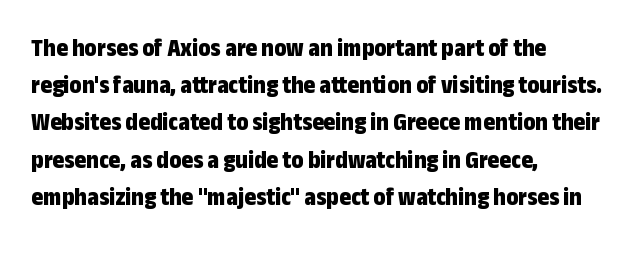
{"italic": "no", "bold": "yes", "underline": "no", "align": "left", "line_spacing": "normal", "line_spacing_ratio": 1.49, "letter_spacing": "normal", "letter_spacing_em": 0.0, "glyph_px": 25}
